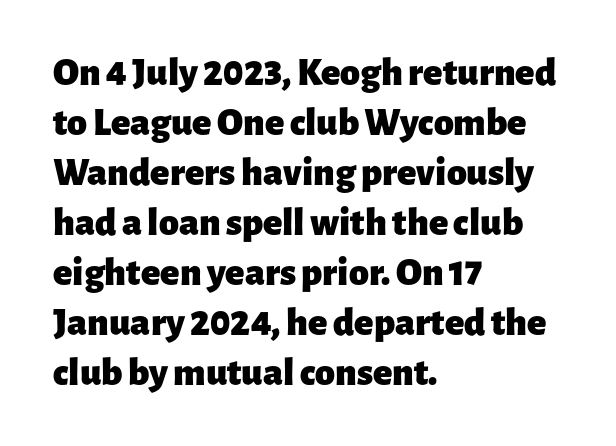
The image shows 40 px heavy sans-serif type, upright; set left-aligned, normal line spacing (1.25x), normal letter spacing, not underlined; low stroke contrast and a medium x-height.
